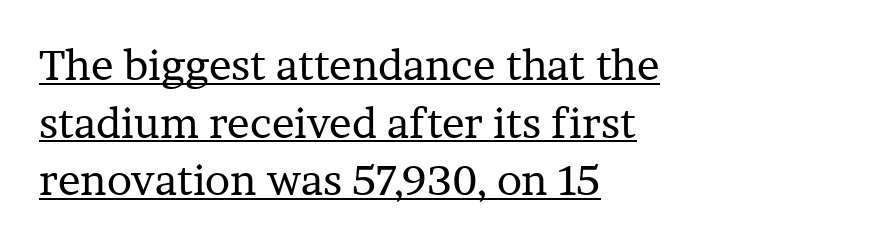
Note the varied advance widths — an 'i' is clearly narrower than an 'm'. Does a line run under the words? Yes, clearly. Typeset ragged right — the left edge is the straight one. You can tell it's not italic because the verticals are truly vertical. The font is comparable to plain body text, perhaps lighter. The face used here is seriffed, in the tradition of book romans.
